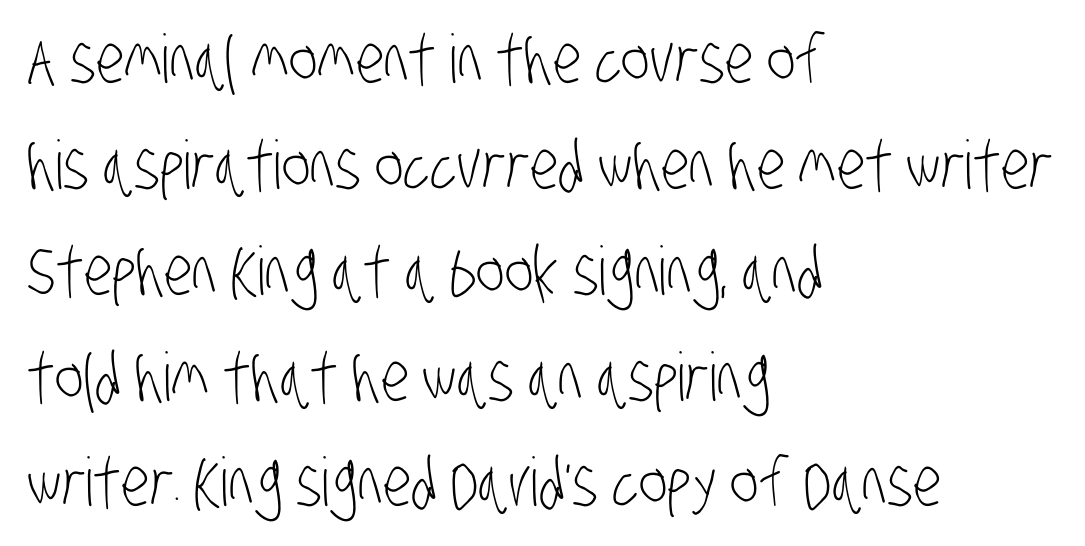
The image shows 67 px light, condensed sans-serif type; set left-aligned, normal line spacing (1.58x), normal letter spacing, not underlined; low stroke contrast and a large x-height.
